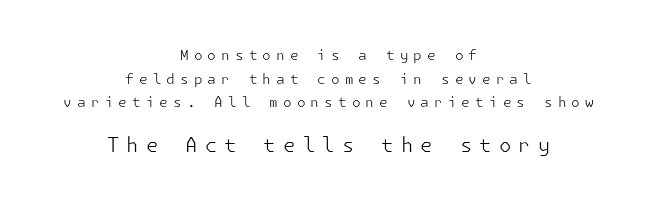
Q: Is the text bold? A: No.
Q: Is the text italic (slanted)? A: No, it is upright.
Q: Is the text underlined? A: No.
Q: How is the paragraph aligned? A: Centered.
Q: Is the spacing between letters normal or unusually wide? A: Unusually wide.
Q: Is the spacing between lines tight, normal or loose? A: Normal.
Q: Which block of text is set in a larger size, the first (top) or the second (bottom)? A: The second (bottom) one.
